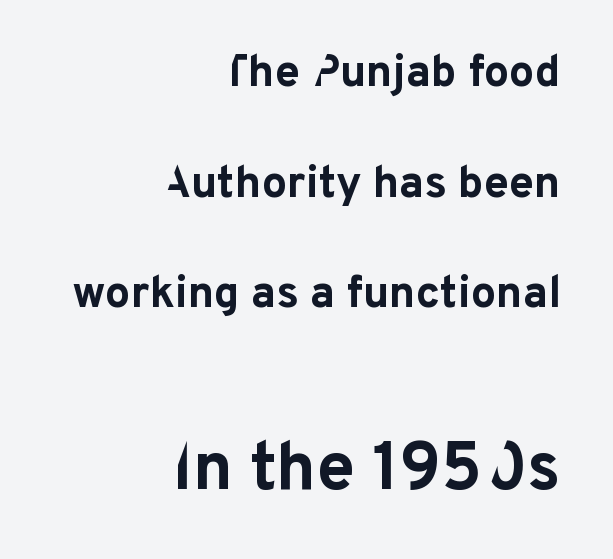
The image shows 68 px bold sans-serif type, upright; set right-aligned, loose line spacing (2.46x), normal letter spacing, not underlined; the second (bottom) block is 1.51x larger; low stroke contrast and a medium x-height.
